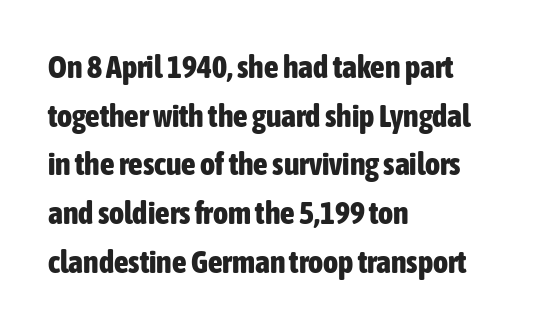
The image shows 32 px bold, condensed sans-serif type, upright; set left-aligned, normal line spacing (1.52x), normal letter spacing, not underlined; low stroke contrast and a medium x-height.
